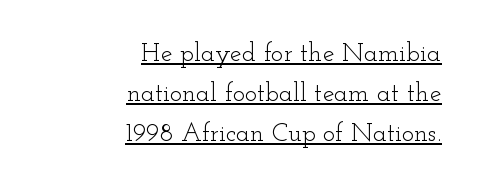
{"italic": "no", "bold": "no", "underline": "yes", "align": "right", "line_spacing": "normal", "line_spacing_ratio": 1.54, "letter_spacing": "normal", "letter_spacing_em": 0.0, "glyph_px": 26}
